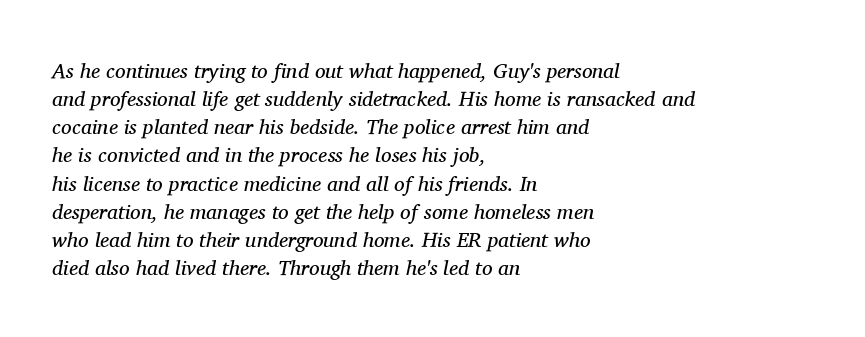
This block has exactly the height ordinary leading produces. Posture: slanted. Caption: face not bold, strokes unweighted. The string is rendered with underlining switched off. This sample is left-justified, so line endings fall wherever the words run out.
